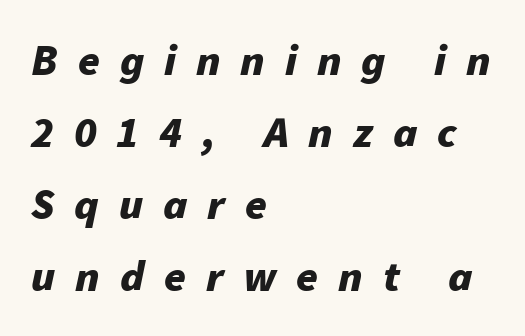
Q: Is the text bold? A: Yes.
Q: Is the text italic (slanted)? A: Yes, it leans right by about 11 degrees.
Q: Is the text underlined? A: No.
Q: How is the paragraph aligned? A: Left-aligned.
Q: Is the spacing between letters normal or unusually wide? A: Unusually wide.
Q: Is the spacing between lines tight, normal or loose? A: Normal.
Q: Width (condensed, normal, or wide)? A: Normal.
Q: Stroke contrast? A: Low.
Q: x-height? A: Medium.
Q: Monospaced? A: No.
